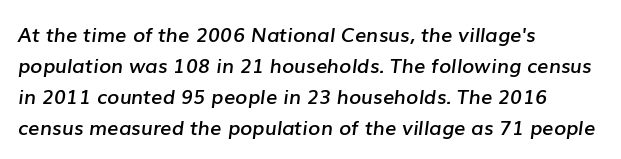
The image shows 20 px text type, italic (leaning right); set left-aligned, normal line spacing (1.55x), normal letter spacing, not underlined.
